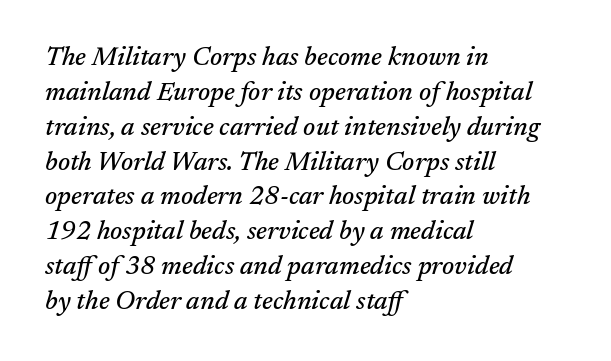
{"italic": "yes", "lean": "right", "slant_degrees": 17, "underline": "no", "align": "left", "line_spacing": "normal", "line_spacing_ratio": 1.34, "letter_spacing": "normal", "letter_spacing_em": 0.0, "glyph_px": 26}
